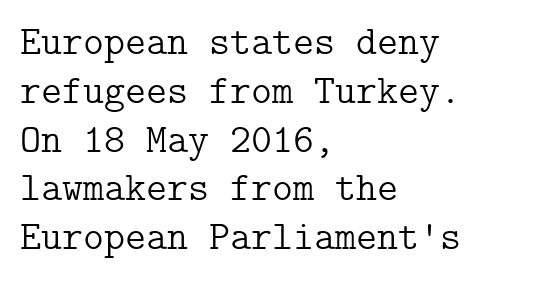
{"serif": "yes", "italic": "no", "bold": "no", "weight": "light", "width": "normal", "stroke_contrast": "low", "x_height": "medium", "underline": "no", "align": "left", "line_spacing_ratio": 1.22, "letter_spacing": "normal", "letter_spacing_em": 0.0, "glyph_px": 40}
